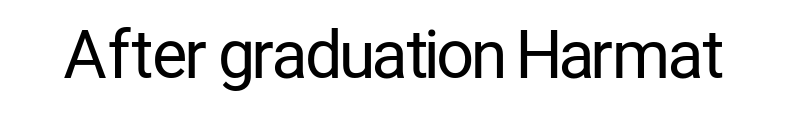
Q: Is the text bold? A: No.
Q: Is the text italic (slanted)? A: No, it is upright.
Q: Is the typeface a serif or a sans-serif typeface? A: Sans-serif.
Q: Is the text underlined? A: No.
Q: Is the spacing between letters normal or unusually wide? A: Normal.
Q: Width (condensed, normal, or wide)? A: Condensed.
Q: Stroke contrast? A: Low.
Q: x-height? A: Medium.
Q: Monospaced? A: No.
